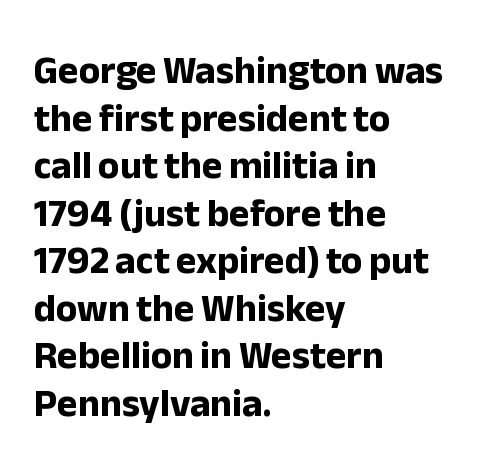
Q: Is the text bold? A: Yes.
Q: Is the text italic (slanted)? A: No, it is upright.
Q: Is the typeface a serif or a sans-serif typeface? A: Sans-serif.
Q: Is the text underlined? A: No.
Q: How is the paragraph aligned? A: Left-aligned.
Q: Is the spacing between letters normal or unusually wide? A: Normal.
Q: Width (condensed, normal, or wide)? A: Normal.
Q: Stroke contrast? A: Low.
Q: x-height? A: Medium.
Q: Monospaced? A: No.
